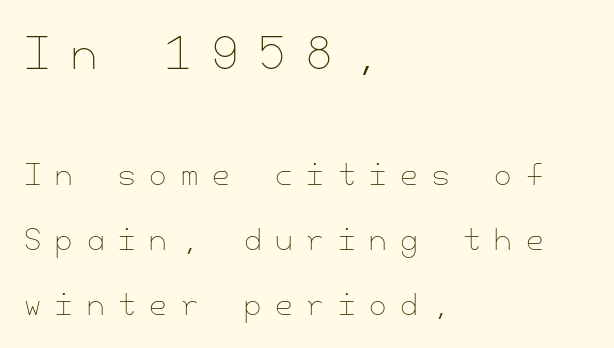
The image shows 42 px thin type, upright; set left-aligned, loose line spacing (2.32x), unusually wide letter spacing (+0.5 em), not underlined; the first (top) block is 1.5x larger; low stroke contrast and a small x-height.
